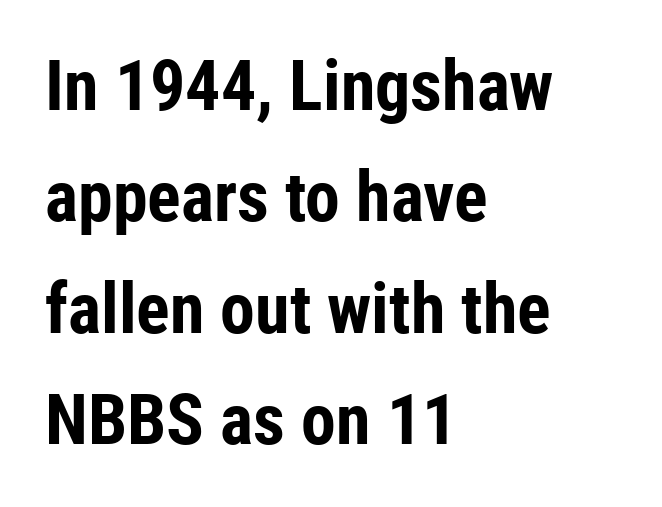
{"serif": "no", "italic": "no", "bold": "yes", "weight": "bold", "width": "condensed", "stroke_contrast": "low", "x_height": "medium", "monospaced": "no", "underline": "no", "align": "left", "line_spacing": "normal", "line_spacing_ratio": 1.59, "letter_spacing": "normal", "letter_spacing_em": 0.0, "glyph_px": 70}
